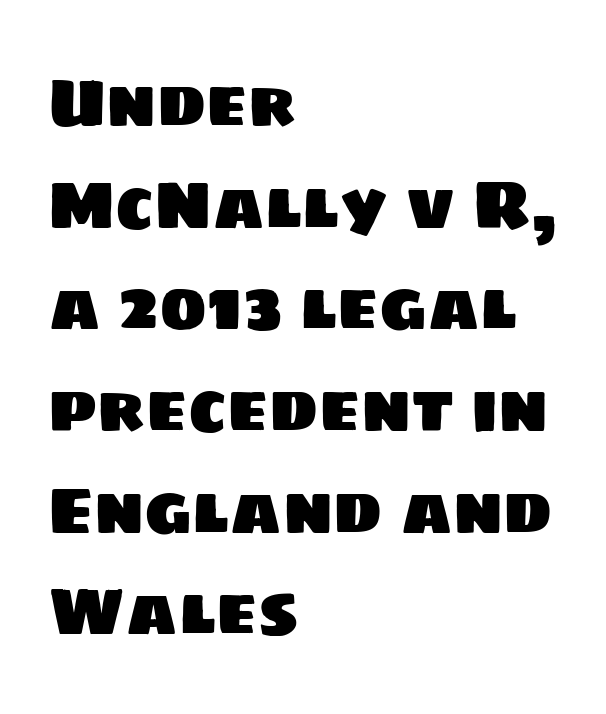
{"serif": "no", "width": "normal", "stroke_contrast": "low", "x_height": "large", "monospaced": "no", "underline": "no", "align": "left", "line_spacing": "normal", "line_spacing_ratio": 1.54, "letter_spacing": "normal", "letter_spacing_em": 0.0, "glyph_px": 66}
